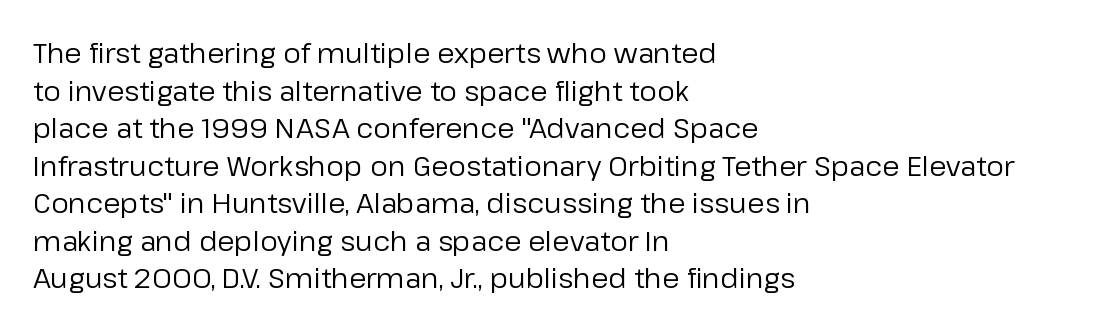
The image shows 28 px regular-weight sans-serif type, upright; set left-aligned, normal line spacing (1.34x), normal letter spacing, not underlined; low stroke contrast and a medium x-height.
